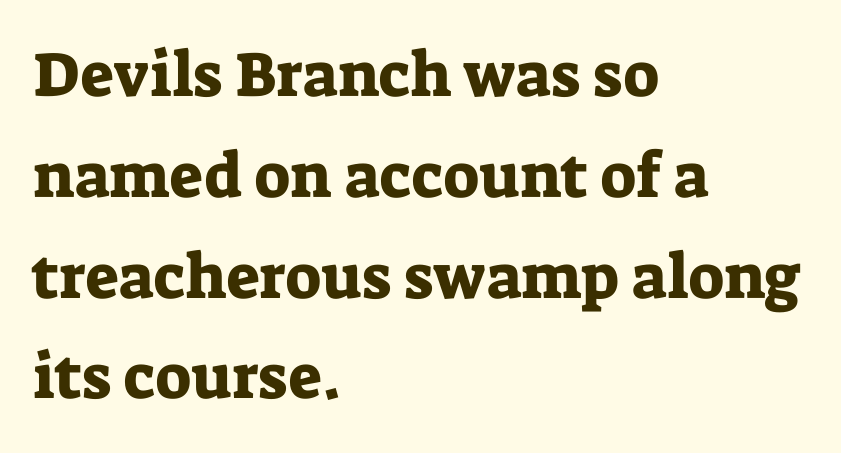
The image shows 63 px serif type, upright; set left-aligned, normal line spacing (1.6x), normal letter spacing, not underlined; low stroke contrast and a medium x-height.
